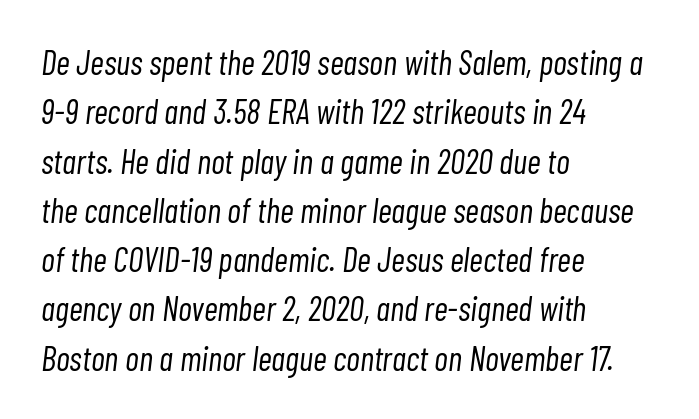
Q: Is the text bold? A: No.
Q: Is the text italic (slanted)? A: Yes, it leans right by about 7 degrees.
Q: Is the text underlined? A: No.
Q: How is the paragraph aligned? A: Left-aligned.
Q: Is the spacing between letters normal or unusually wide? A: Normal.
Q: Is the spacing between lines tight, normal or loose? A: Normal.
Q: Width (condensed, normal, or wide)? A: Condensed.
Q: Stroke contrast? A: Low.
Q: x-height? A: Medium.
Q: Monospaced? A: No.
